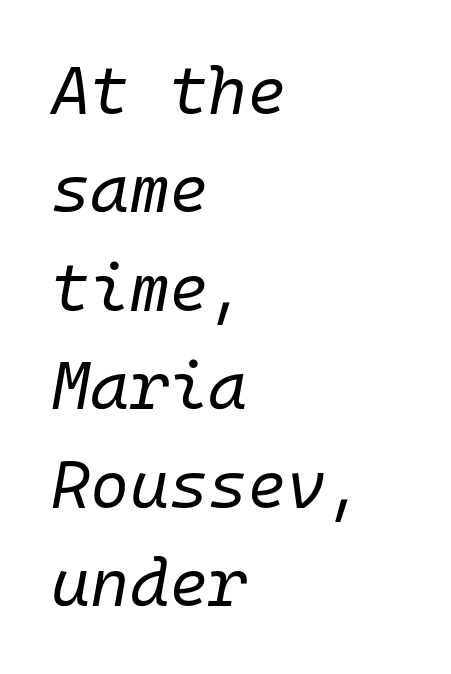
The image shows 67 px regular-weight type, italic (leaning right), monospaced; set left-aligned, normal line spacing (1.47x), normal letter spacing, not underlined; low stroke contrast and a medium x-height.
